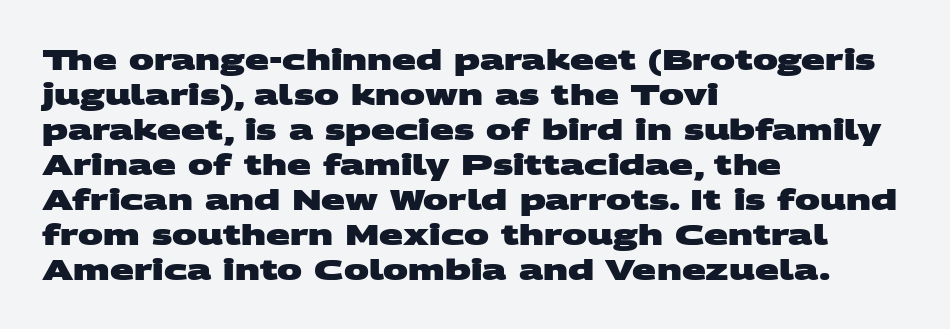
Layout note: lines flush left. A bare baseline throughout the passage. Plenty of ink on the page — the face is bold. Regular leading.
